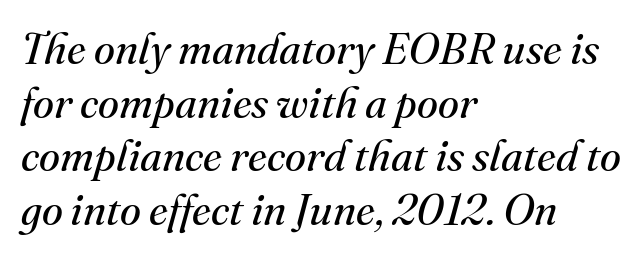
Q: Is the text bold? A: No.
Q: Is the text italic (slanted)? A: Yes, it leans right by about 16 degrees.
Q: Is the typeface a serif or a sans-serif typeface? A: Serif.
Q: Is the text underlined? A: No.
Q: How is the paragraph aligned? A: Left-aligned.
Q: Is the spacing between letters normal or unusually wide? A: Normal.
Q: Is the spacing between lines tight, normal or loose? A: Normal.
Q: Width (condensed, normal, or wide)? A: Normal.
Q: Stroke contrast? A: Medium.
Q: x-height? A: Small.
Q: Monospaced? A: No.
